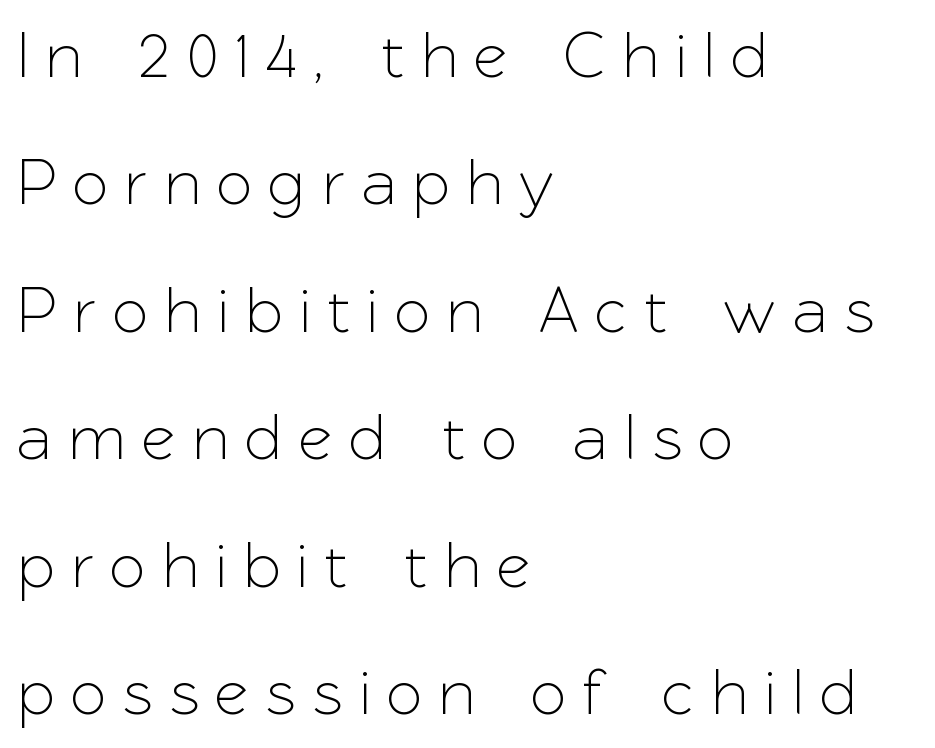
The image shows 65 px sans-serif type, upright; set left-aligned, loose line spacing (1.96x), unusually wide letter spacing (+0.29 em), not underlined; low stroke contrast and a medium x-height.
